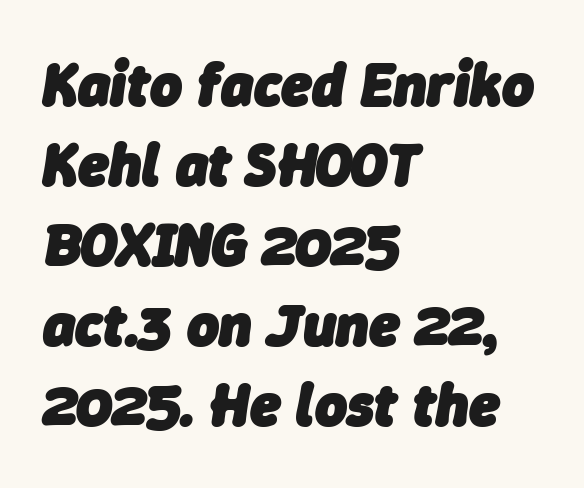
Q: Is the text bold? A: Yes.
Q: Is the text italic (slanted)? A: Yes, it leans right by about 9 degrees.
Q: Is the text underlined? A: No.
Q: How is the paragraph aligned? A: Left-aligned.
Q: Is the spacing between letters normal or unusually wide? A: Normal.
Q: Is the spacing between lines tight, normal or loose? A: Normal.
Q: Width (condensed, normal, or wide)? A: Normal.
Q: Stroke contrast? A: Low.
Q: x-height? A: Medium.
Q: Monospaced? A: No.
